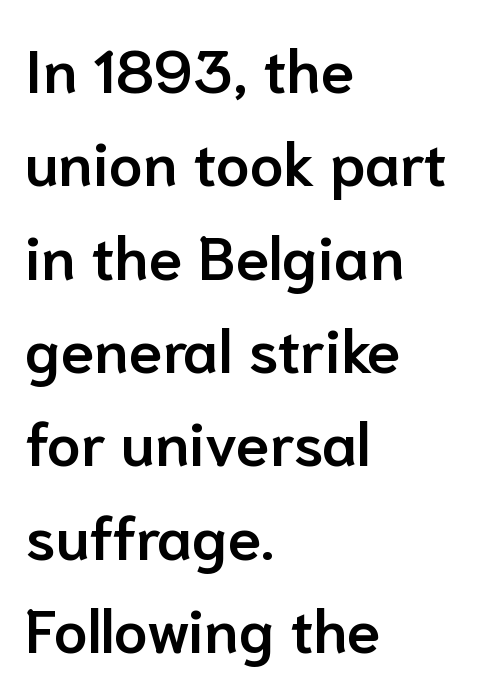
Visually the block forms a straight wall on the left and a jagged coastline on the right. The face used here is proportionally spaced, like ordinary book or web type. Has an underline been added? It has not. Summary of weight: moderately heavy, a semibold. Serif or sans? Sans — the stroke terminals are bare.
